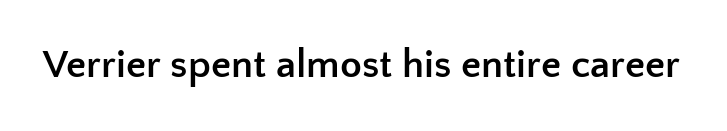
Q: Is the text bold? A: Yes.
Q: Is the text italic (slanted)? A: No, it is upright.
Q: Is the typeface a serif or a sans-serif typeface? A: Sans-serif.
Q: Is the text underlined? A: No.
Q: Is the spacing between letters normal or unusually wide? A: Normal.
Q: Width (condensed, normal, or wide)? A: Normal.
Q: Stroke contrast? A: Low.
Q: x-height? A: Medium.
Q: Monospaced? A: No.
